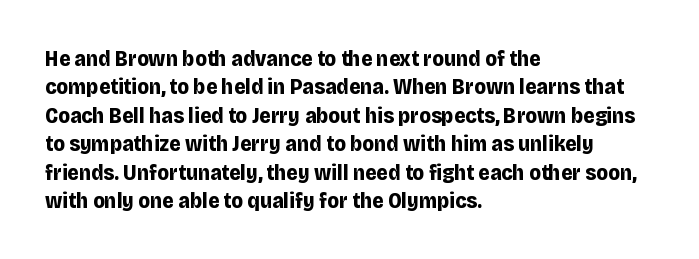
The image shows 22 px bold type, upright; set left-aligned, normal line spacing (1.29x), normal letter spacing, not underlined.
